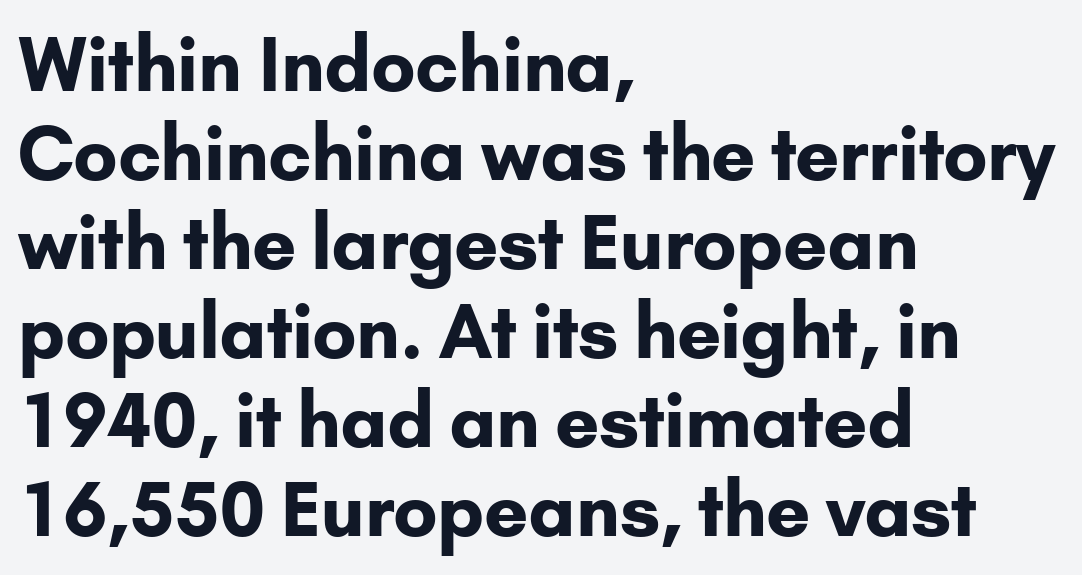
Q: Is the text bold? A: Yes.
Q: Is the text italic (slanted)? A: No, it is upright.
Q: Is the typeface a serif or a sans-serif typeface? A: Sans-serif.
Q: Is the text underlined? A: No.
Q: How is the paragraph aligned? A: Left-aligned.
Q: Is the spacing between letters normal or unusually wide? A: Normal.
Q: Width (condensed, normal, or wide)? A: Normal.
Q: Stroke contrast? A: Low.
Q: x-height? A: Small.
Q: Monospaced? A: No.
